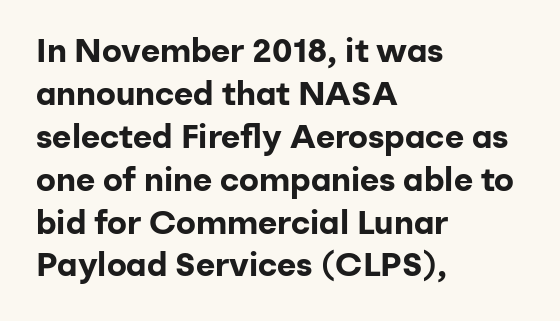
{"serif": "no", "italic": "no", "bold": "yes", "weight": "bold", "width": "normal", "stroke_contrast": "low", "x_height": "medium", "monospaced": "no", "underline": "no", "align": "left", "line_spacing": "normal", "line_spacing_ratio": 1.3, "letter_spacing": "normal", "letter_spacing_em": 0.0, "glyph_px": 33}
